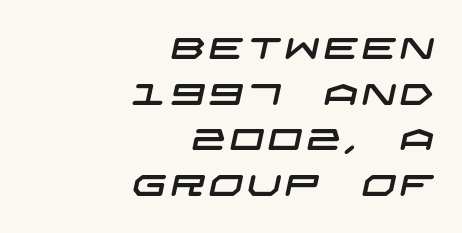
{"serif": "no", "width": "wide", "stroke_contrast": "low", "x_height": "large", "underline": "no", "align": "right", "line_spacing": "normal", "line_spacing_ratio": 1.52, "glyph_px": 30}
